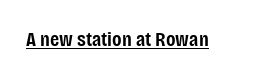
The image shows 21 px text type, upright; set normal letter spacing, underlined.
